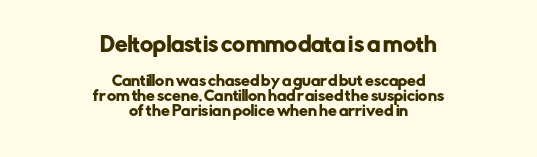
Q: Is the text italic (slanted)? A: No, it is upright.
Q: Is the text underlined? A: No.
Q: How is the paragraph aligned? A: Centered.
Q: Is the spacing between letters normal or unusually wide? A: Normal.
Q: Is the spacing between lines tight, normal or loose? A: Tight.
Q: Which block of text is set in a larger size, the first (top) or the second (bottom)? A: The first (top) one.
